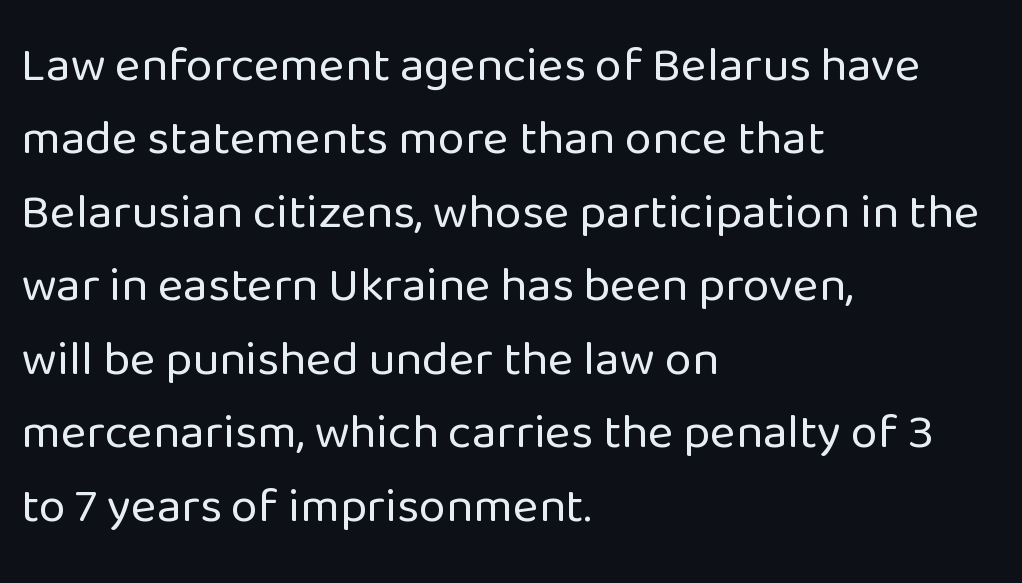
Q: Is the text bold? A: No.
Q: Is the text italic (slanted)? A: No, it is upright.
Q: Is the typeface a serif or a sans-serif typeface? A: Sans-serif.
Q: Is the text underlined? A: No.
Q: How is the paragraph aligned? A: Left-aligned.
Q: Is the spacing between letters normal or unusually wide? A: Normal.
Q: Is the spacing between lines tight, normal or loose? A: Normal.
Q: Width (condensed, normal, or wide)? A: Normal.
Q: Stroke contrast? A: Low.
Q: x-height? A: Medium.
Q: Monospaced? A: No.
